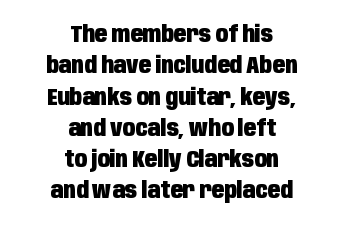
Q: Is the text bold? A: Yes.
Q: Is the text italic (slanted)? A: No, it is upright.
Q: Is the text underlined? A: No.
Q: How is the paragraph aligned? A: Centered.
Q: Is the spacing between letters normal or unusually wide? A: Normal.
Q: Is the spacing between lines tight, normal or loose? A: Normal.
